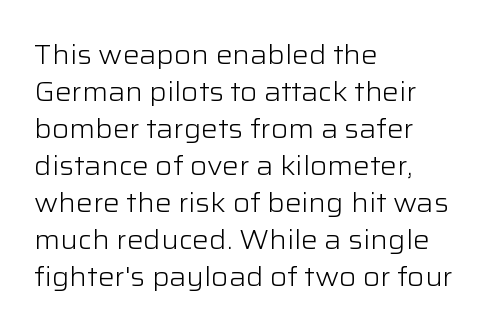
Rule under the text: the space is simply empty. The tracking reads as untouched default to a designer's eye. Compared with a typical body face, this is equally light or lighter still. A student would call this left alignment; a typographer would say flush left, rag right. The rows are spaced the way most documents space them.
